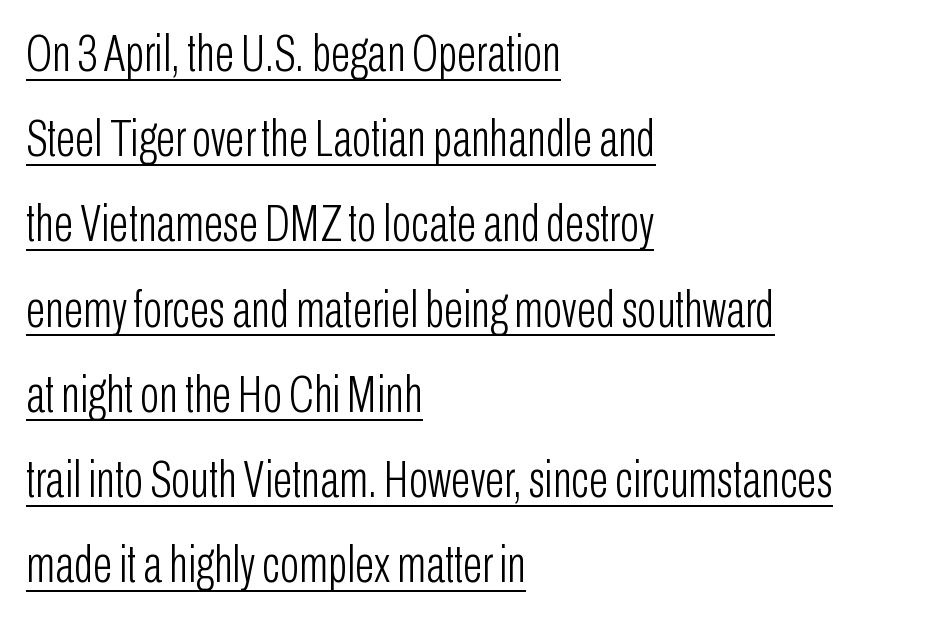
Q: Is the text bold? A: No.
Q: Is the text italic (slanted)? A: No, it is upright.
Q: Is the typeface a serif or a sans-serif typeface? A: Sans-serif.
Q: Is the text underlined? A: Yes.
Q: How is the paragraph aligned? A: Left-aligned.
Q: Is the spacing between letters normal or unusually wide? A: Normal.
Q: Is the spacing between lines tight, normal or loose? A: Normal.
Q: Width (condensed, normal, or wide)? A: Condensed.
Q: Stroke contrast? A: Low.
Q: x-height? A: Medium.
Q: Monospaced? A: No.
